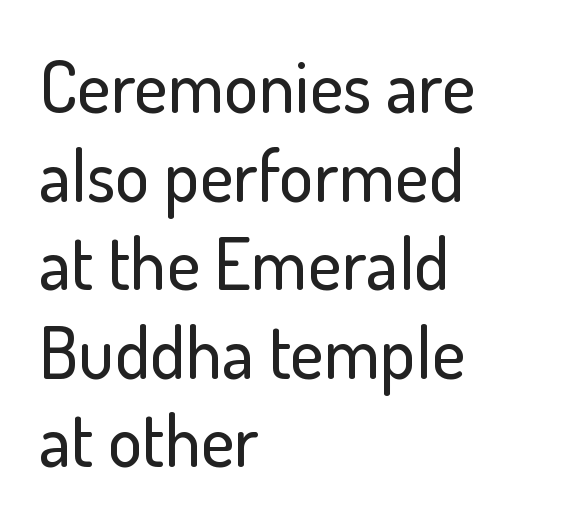
Visually the block forms a straight wall on the left and a jagged coastline on the right. The face used here is rendered with its standard letterfit. The face used here is proportionally spaced, like ordinary book or web type. Nothing sits at the stroke ends, so this counts as sans-serif. Clear beneath every line of the passage. The lettering holds an erect, upright posture throughout.
